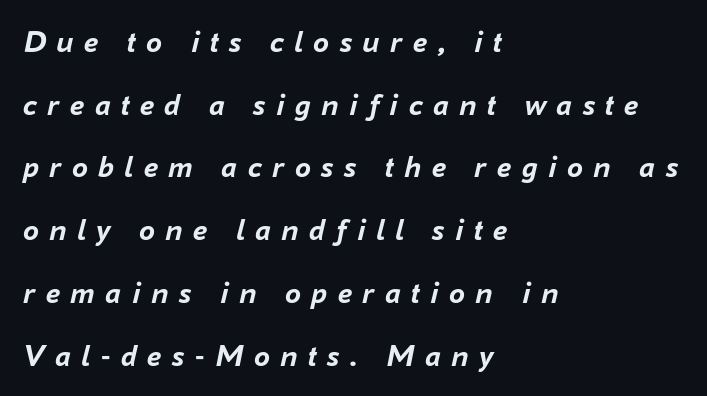
{"italic": "yes", "lean": "right", "slant_degrees": 16, "bold": "yes", "weight": "semibold", "width": "normal", "stroke_contrast": "low", "x_height": "medium", "monospaced": "no", "underline": "no", "align": "left", "line_spacing": "loose", "line_spacing_ratio": 1.96, "letter_spacing": "wide", "letter_spacing_em": 0.32, "glyph_px": 32}
